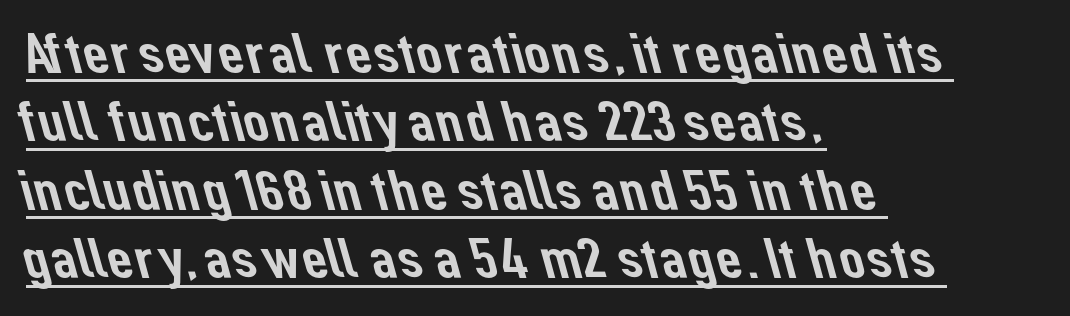
{"serif": "no", "width": "normal", "stroke_contrast": "low", "x_height": "medium", "monospaced": "no", "underline": "yes", "align": "left", "line_spacing_ratio": 1.2, "letter_spacing": "normal", "letter_spacing_em": 0.0, "glyph_px": 57}
